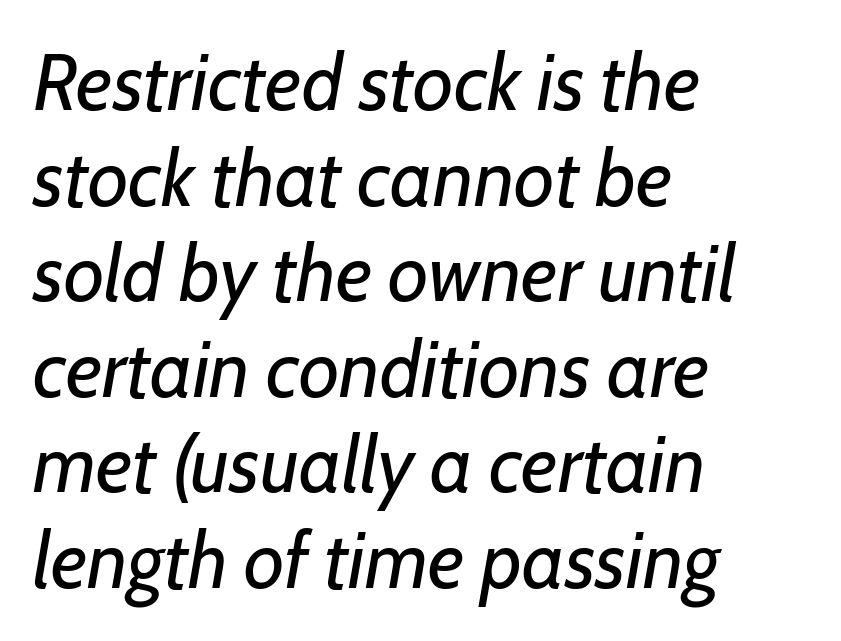
{"italic": "yes", "lean": "right", "slant_degrees": 7, "bold": "no", "weight": "regular", "width": "normal", "stroke_contrast": "low", "x_height": "medium", "monospaced": "no", "underline": "no", "align": "left", "line_spacing_ratio": 1.21, "letter_spacing": "normal", "letter_spacing_em": 0.0, "glyph_px": 79}
